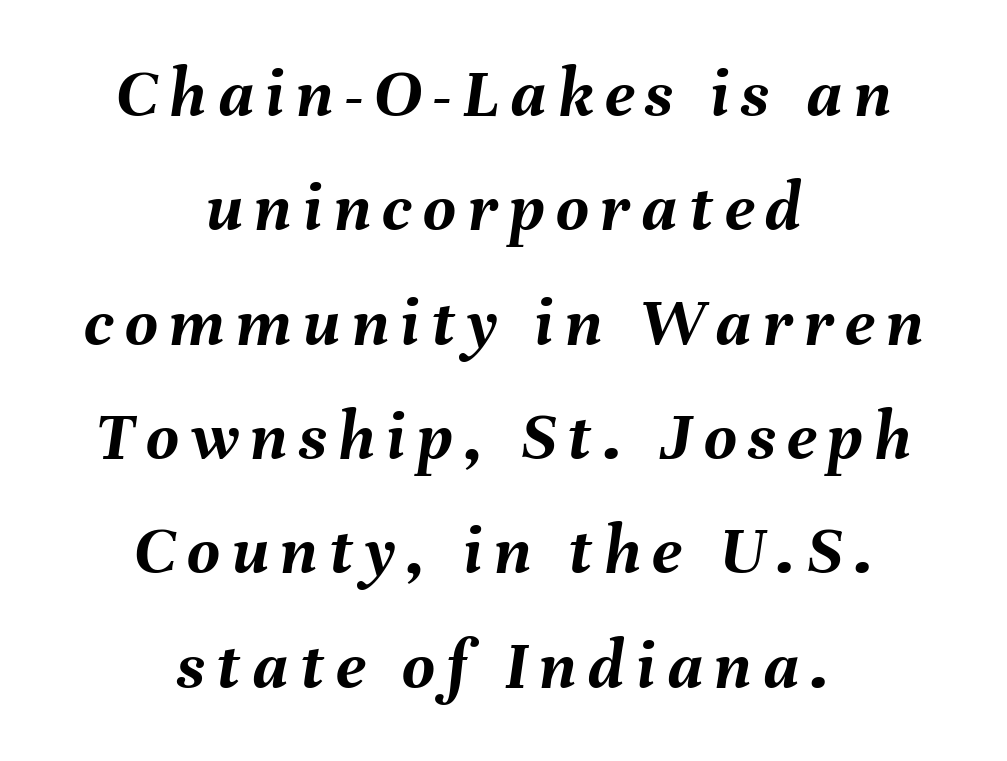
The image shows 71 px semibold type, italic (leaning right); set centered, normal line spacing (1.61x), not underlined; medium stroke contrast and a medium x-height.
